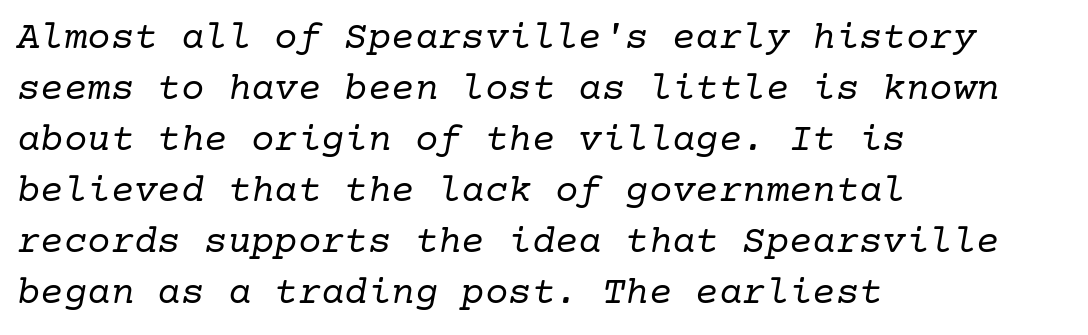
Evenly set lines give the paragraph a standard silhouette. Rendered with sloped, italic letterforms. Compared with a typical body face, this is equally light or lighter still. The rendering shows small feet on the letterforms — a serif design. Leftover space on each line is placed entirely after the last word. The zone under the glyphs is completely vacant.
